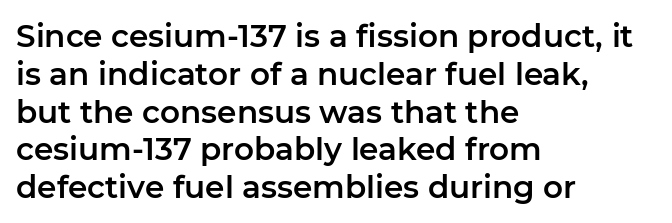
{"serif": "no", "italic": "no", "width": "normal", "stroke_contrast": "low", "x_height": "medium", "monospaced": "no", "underline": "no", "align": "left", "line_spacing_ratio": 1.22, "letter_spacing": "normal", "letter_spacing_em": 0.0, "glyph_px": 31}
